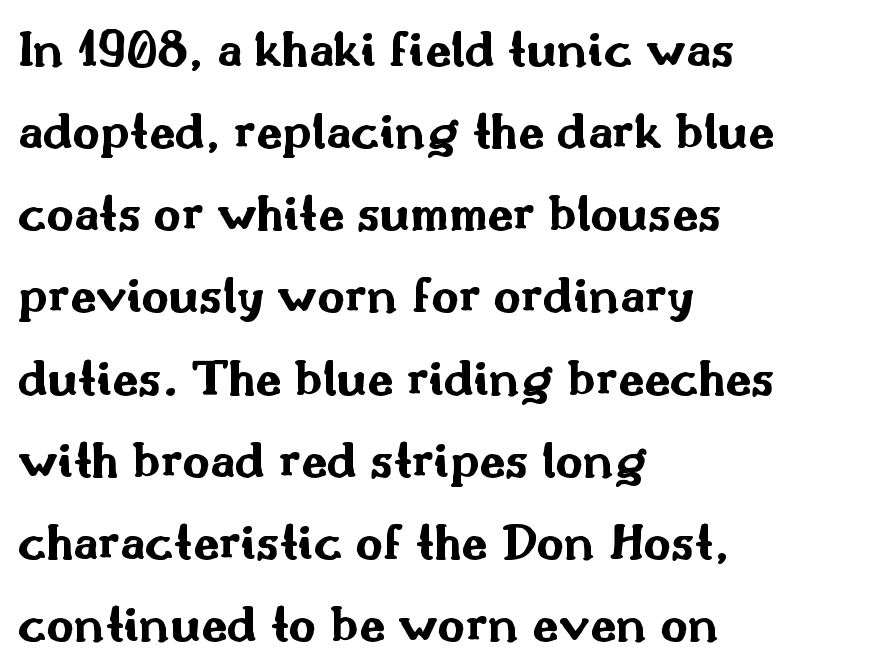
Here the designer chose a conventional face with non-uniform glyph widths. The passage shown is typeset with a sans-serif family. Leading matches the norm, producing a regular column. Set as a true bold cut, around the 700 mark. The compositor pushed each line to the left boundary.
